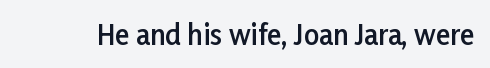
The image shows 27 px text type, upright; set normal letter spacing, not underlined.
